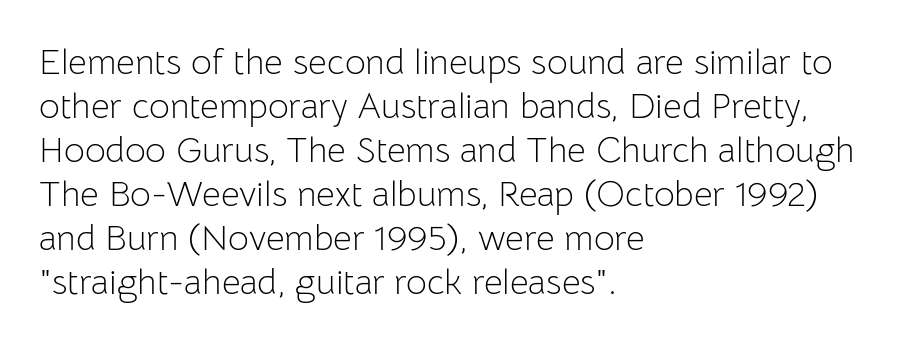
{"serif": "no", "italic": "no", "bold": "no", "weight": "light", "width": "normal", "stroke_contrast": "low", "x_height": "medium", "monospaced": "no", "underline": "no", "align": "left", "line_spacing_ratio": 1.22, "letter_spacing": "normal", "letter_spacing_em": 0.0, "glyph_px": 36}
